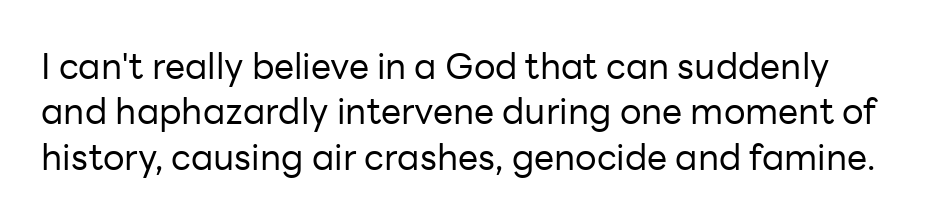
Q: Is the text bold? A: No.
Q: Is the text italic (slanted)? A: No, it is upright.
Q: Is the typeface a serif or a sans-serif typeface? A: Sans-serif.
Q: Is the text underlined? A: No.
Q: Is the spacing between letters normal or unusually wide? A: Normal.
Q: Is the spacing between lines tight, normal or loose? A: Normal.
Q: Width (condensed, normal, or wide)? A: Normal.
Q: Stroke contrast? A: Low.
Q: x-height? A: Medium.
Q: Monospaced? A: No.
